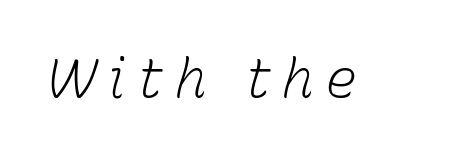
The image shows 53 px light type, italic (leaning right); set unusually wide letter spacing (+0.21 em), not underlined; low stroke contrast and a medium x-height.
